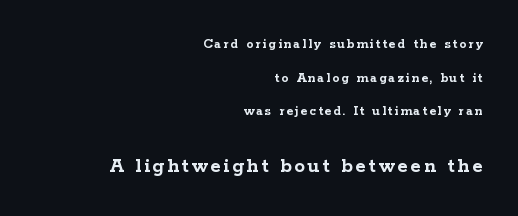
Q: Is the text bold? A: Yes.
Q: Is the text italic (slanted)? A: No, it is upright.
Q: Is the text underlined? A: No.
Q: How is the paragraph aligned? A: Right-aligned.
Q: Is the spacing between lines tight, normal or loose? A: Loose.
Q: Which block of text is set in a larger size, the first (top) or the second (bottom)? A: The second (bottom) one.
